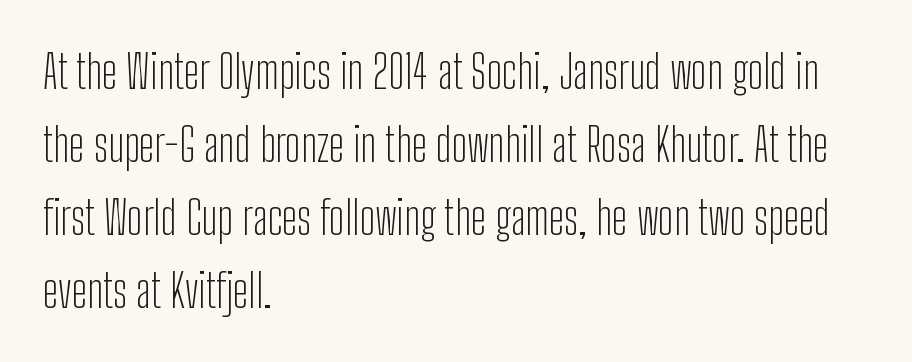
{"serif": "no", "italic": "no", "bold": "no", "weight": "light", "width": "condensed", "stroke_contrast": "low", "x_height": "medium", "monospaced": "no", "underline": "no", "align": "left", "line_spacing": "normal", "line_spacing_ratio": 1.59, "letter_spacing": "normal", "letter_spacing_em": 0.0, "glyph_px": 46}
